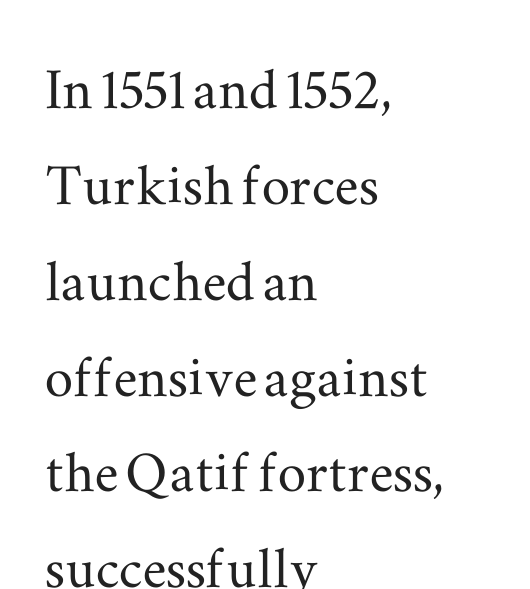
{"serif": "yes", "italic": "no", "width": "wide", "stroke_contrast": "medium", "x_height": "small", "monospaced": "no", "underline": "no", "align": "left", "line_spacing": "normal", "line_spacing_ratio": 1.35, "letter_spacing": "normal", "letter_spacing_em": 0.0, "glyph_px": 71}
